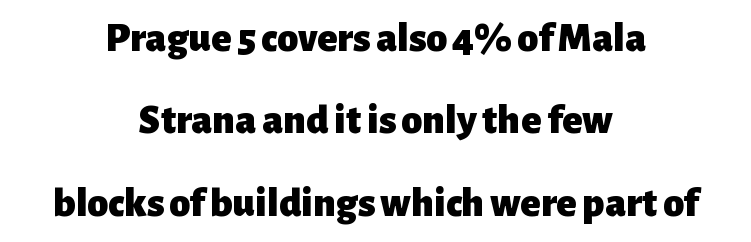
The image shows 42 px heavy sans-serif type, upright; set centered, loose line spacing (1.96x), normal letter spacing, not underlined; low stroke contrast and a medium x-height.
